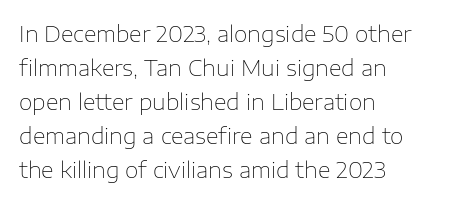
Q: Is the text bold? A: No.
Q: Is the text italic (slanted)? A: No, it is upright.
Q: Is the text underlined? A: No.
Q: How is the paragraph aligned? A: Left-aligned.
Q: Is the spacing between letters normal or unusually wide? A: Normal.
Q: Is the spacing between lines tight, normal or loose? A: Normal.
